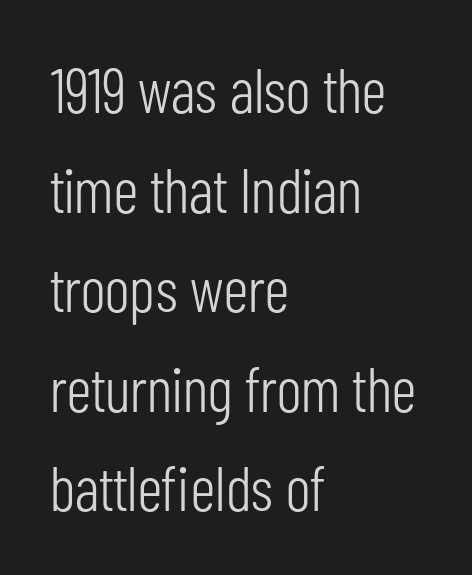
The image shows 63 px light, condensed sans-serif type, upright; set left-aligned, normal line spacing (1.58x), normal letter spacing, not underlined; low stroke contrast and a medium x-height.
